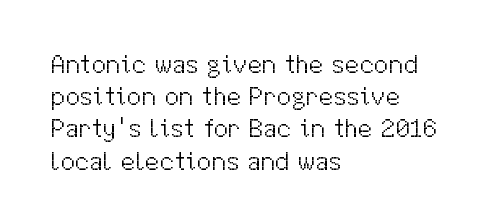
{"italic": "no", "bold": "no", "underline": "no", "align": "left", "line_spacing_ratio": 1.24, "letter_spacing": "normal", "letter_spacing_em": 0.0, "glyph_px": 26}
